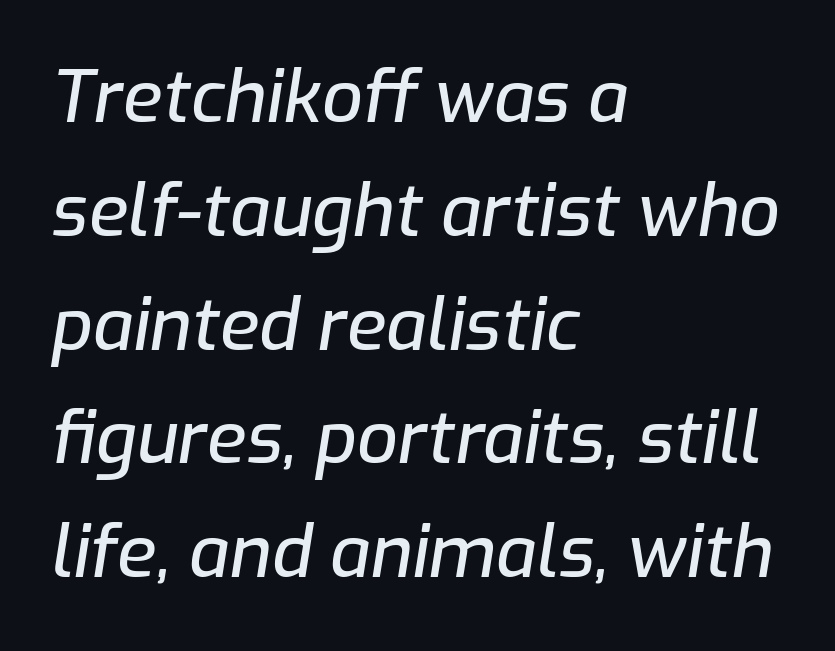
{"italic": "yes", "lean": "right", "slant_degrees": 9, "width": "normal", "stroke_contrast": "low", "x_height": "medium", "monospaced": "no", "underline": "no", "align": "left", "line_spacing": "normal", "line_spacing_ratio": 1.58, "letter_spacing": "normal", "letter_spacing_em": 0.0, "glyph_px": 72}
